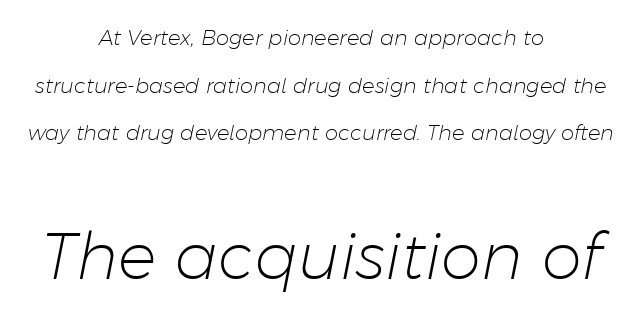
{"italic": "yes", "lean": "right", "slant_degrees": 11, "bold": "no", "weight": "light", "width": "normal", "stroke_contrast": "low", "x_height": "medium", "monospaced": "no", "underline": "no", "align": "center", "line_spacing": "loose", "line_spacing_ratio": 2.27, "letter_spacing": "normal", "letter_spacing_em": 0.0, "larger_block": "second", "size_ratio": 3.05, "glyph_px": 64}
